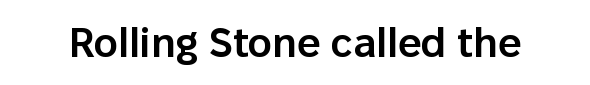
The image shows 41 px semibold sans-serif type, upright; set normal letter spacing, not underlined; low stroke contrast and a medium x-height.
